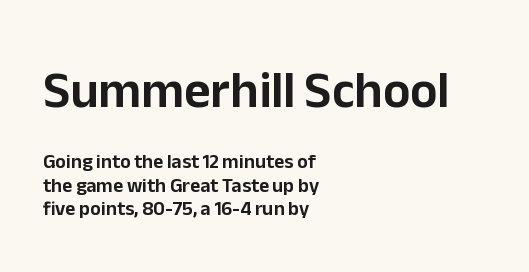
{"serif": "no", "italic": "no", "width": "normal", "stroke_contrast": "low", "x_height": "medium", "monospaced": "no", "underline": "no", "align": "left", "line_spacing_ratio": 1.17, "letter_spacing": "normal", "letter_spacing_em": 0.0, "larger_block": "first", "size_ratio": 2.55, "glyph_px": 51}
